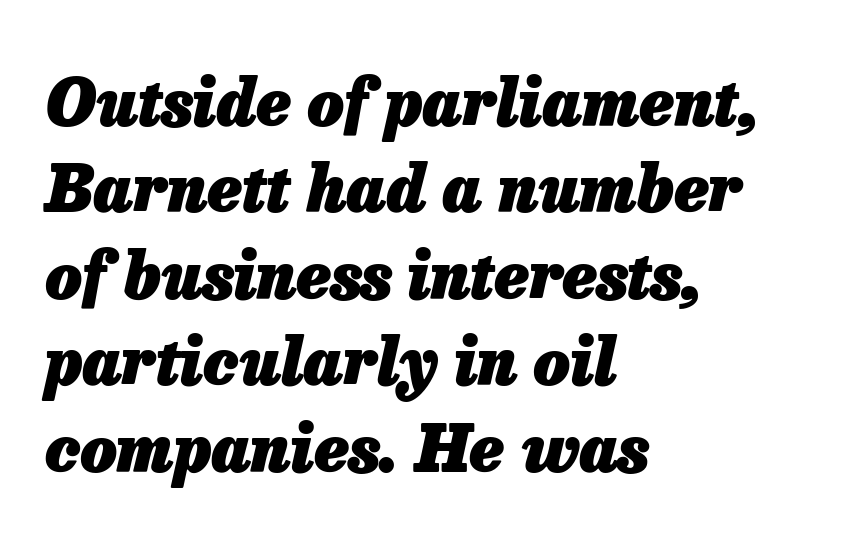
The image shows 64 px heavy type, italic (leaning right); set left-aligned, normal line spacing (1.35x), normal letter spacing, not underlined; low stroke contrast and a medium x-height.
